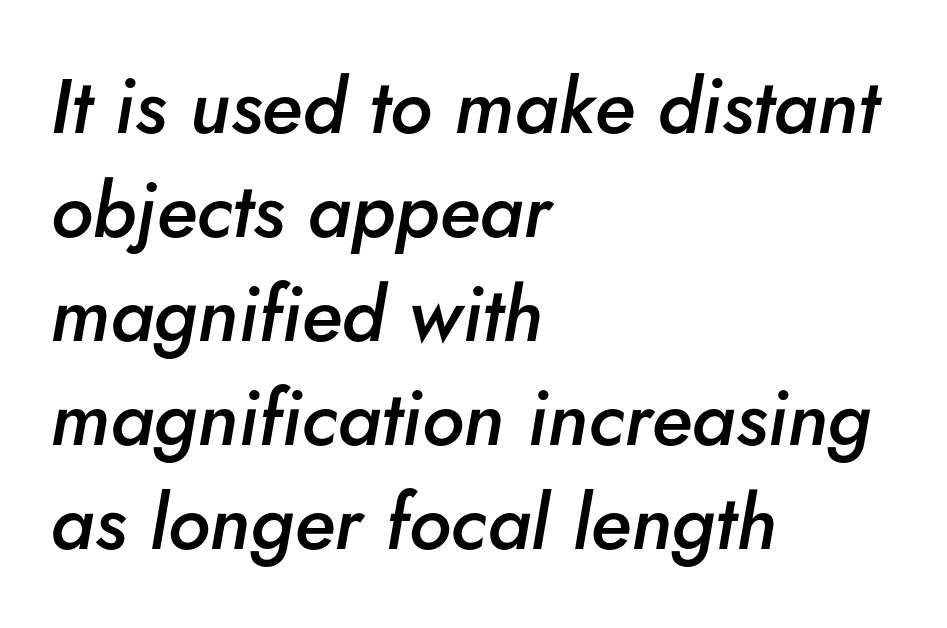
{"italic": "yes", "lean": "right", "slant_degrees": 5, "bold": "semi", "weight": "semibold", "width": "normal", "stroke_contrast": "low", "x_height": "small", "monospaced": "no", "underline": "no", "align": "left", "line_spacing": "normal", "line_spacing_ratio": 1.35, "letter_spacing": "normal", "letter_spacing_em": 0.0, "glyph_px": 77}
